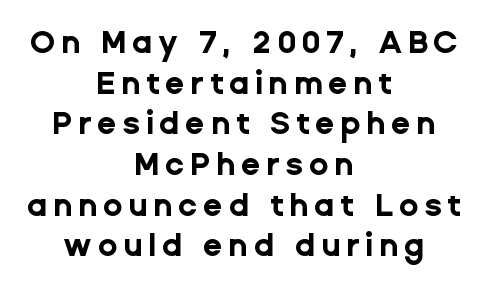
Unlike italic type, these characters show no tilt at all. Font category for this specimen: sans-serif. Quick note: underline off. Looks like regular typesetting: each glyph gets only the width it needs. Set as a true bold cut, around the 700 mark. Regular leading.
